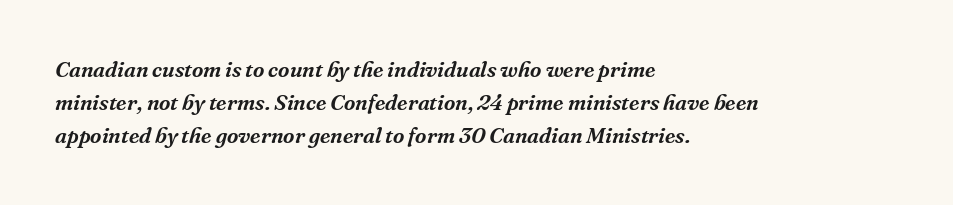
Type without underlining. The axis of the letterforms is tilted away from vertical. The letters sit at their default tracking, neither squeezed nor spread. Is the block centered? No — it sits flush against the left margin. Students, observe: this is what conventionally led text looks like.
